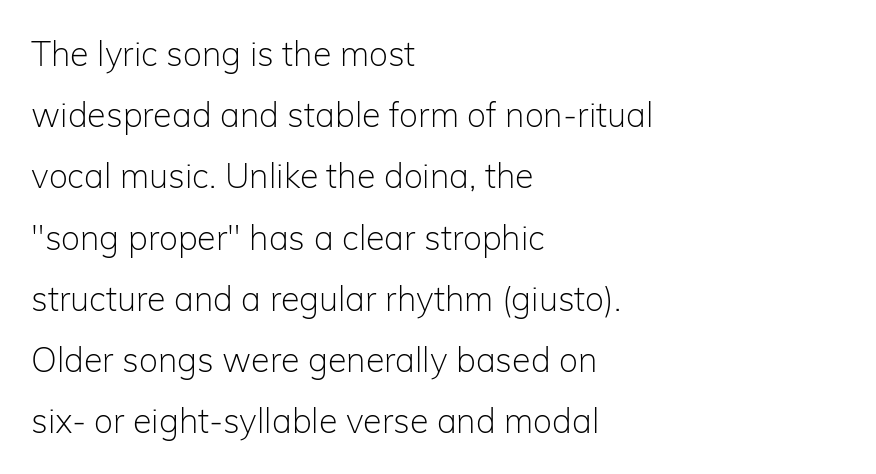
Q: Is the text bold? A: No.
Q: Is the text italic (slanted)? A: No, it is upright.
Q: Is the typeface a serif or a sans-serif typeface? A: Sans-serif.
Q: Is the text underlined? A: No.
Q: How is the paragraph aligned? A: Left-aligned.
Q: Is the spacing between letters normal or unusually wide? A: Normal.
Q: Width (condensed, normal, or wide)? A: Normal.
Q: Stroke contrast? A: Low.
Q: x-height? A: Medium.
Q: Monospaced? A: No.
